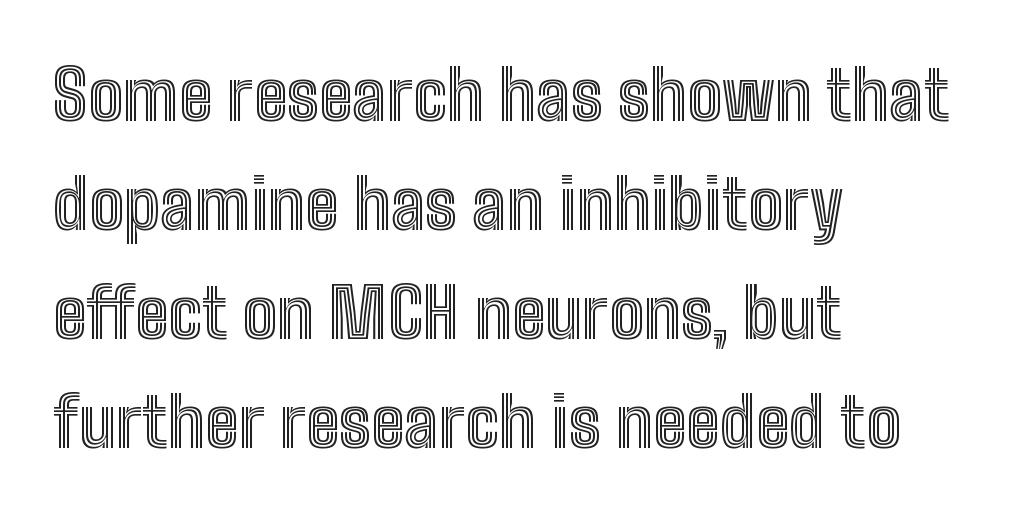
Q: Is the text italic (slanted)? A: No, it is upright.
Q: Is the text underlined? A: No.
Q: How is the paragraph aligned? A: Left-aligned.
Q: Is the spacing between letters normal or unusually wide? A: Normal.
Q: Is the spacing between lines tight, normal or loose? A: Normal.
Q: Width (condensed, normal, or wide)? A: Condensed.
Q: x-height? A: Medium.
Q: Monospaced? A: No.
